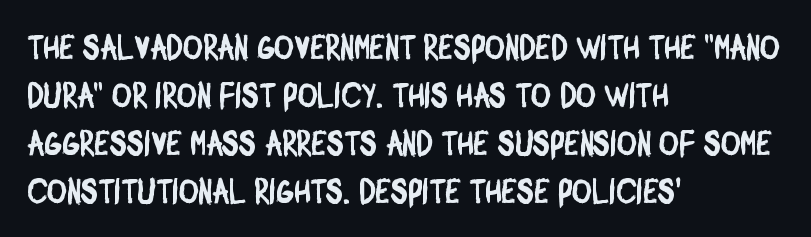
The image shows 34 px condensed sans-serif type; set left-aligned, normal line spacing (1.41x), normal letter spacing, not underlined; low stroke contrast and a large x-height.
